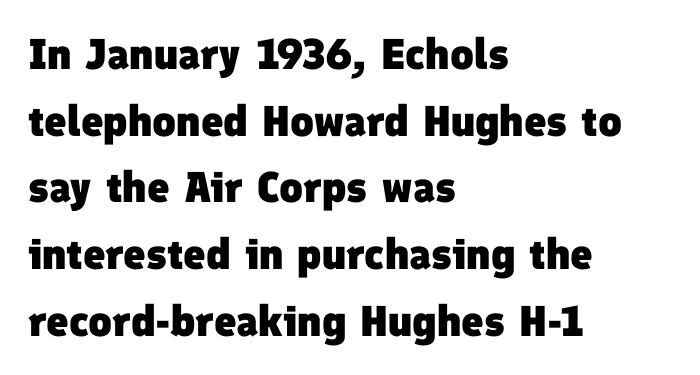
{"serif": "no", "bold": "yes", "weight": "heavy", "width": "normal", "stroke_contrast": "low", "x_height": "medium", "monospaced": "no", "underline": "no", "align": "left", "line_spacing": "normal", "line_spacing_ratio": 1.55, "letter_spacing": "normal", "letter_spacing_em": 0.0, "glyph_px": 43}
